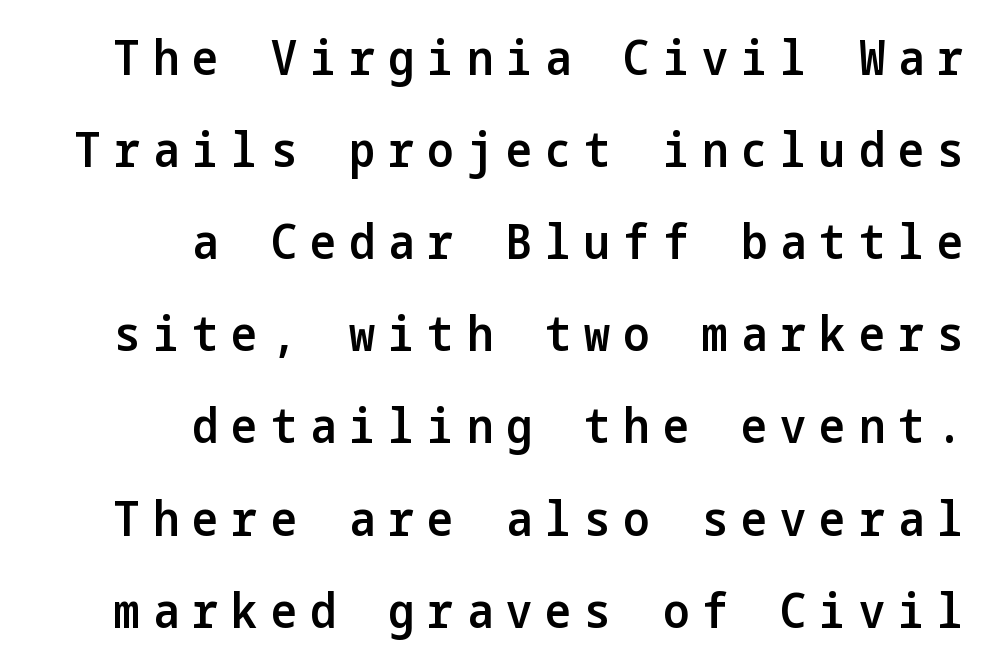
Does the type have serifs? No, each stem ends abruptly. Style check: upright. The ragged edge is on the left, which tells us the setting is flush right. Each row of text sits above clean, open space. Strokes here are thickened, but only to semibold level. A typesetter would call this heavily tracked-out type.
